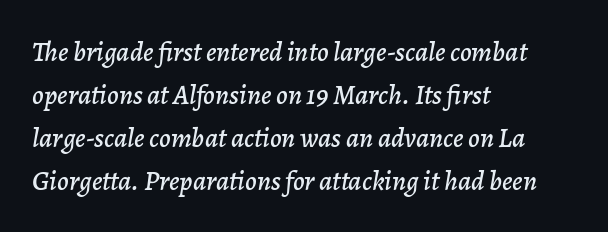
Q: Is the text italic (slanted)? A: Yes, it leans right by about 7 degrees.
Q: Is the text underlined? A: No.
Q: How is the paragraph aligned? A: Left-aligned.
Q: Is the spacing between letters normal or unusually wide? A: Normal.
Q: Is the spacing between lines tight, normal or loose? A: Normal.
Q: Width (condensed, normal, or wide)? A: Normal.
Q: Stroke contrast? A: Low.
Q: x-height? A: Medium.
Q: Monospaced? A: No.
